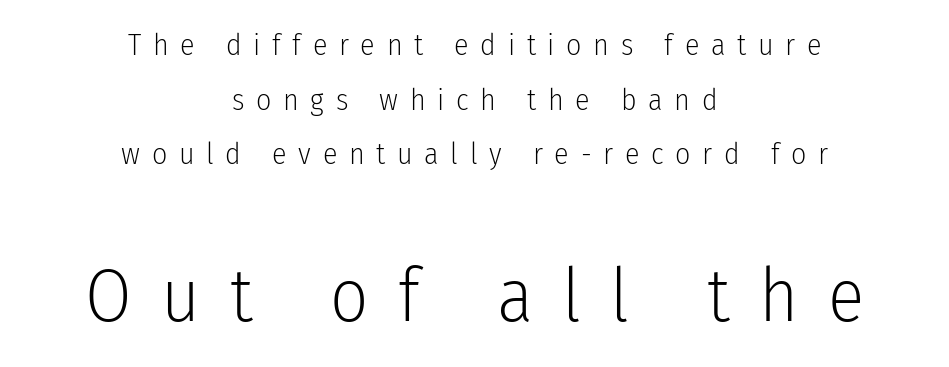
Q: Is the text bold? A: No.
Q: Is the text italic (slanted)? A: No, it is upright.
Q: Is the typeface a serif or a sans-serif typeface? A: Sans-serif.
Q: Is the text underlined? A: No.
Q: How is the paragraph aligned? A: Centered.
Q: Is the spacing between letters normal or unusually wide? A: Unusually wide.
Q: Which block of text is set in a larger size, the first (top) or the second (bottom)? A: The second (bottom) one.
Q: Width (condensed, normal, or wide)? A: Condensed.
Q: Stroke contrast? A: Low.
Q: x-height? A: Medium.
Q: Monospaced? A: No.
